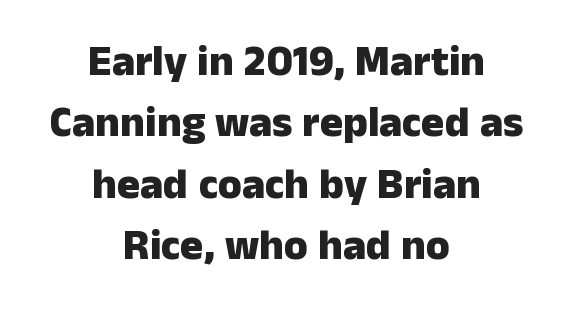
Q: Is the text bold? A: Yes.
Q: Is the text italic (slanted)? A: No, it is upright.
Q: Is the typeface a serif or a sans-serif typeface? A: Sans-serif.
Q: Is the text underlined? A: No.
Q: How is the paragraph aligned? A: Centered.
Q: Is the spacing between letters normal or unusually wide? A: Normal.
Q: Is the spacing between lines tight, normal or loose? A: Normal.
Q: Width (condensed, normal, or wide)? A: Normal.
Q: Stroke contrast? A: Low.
Q: x-height? A: Medium.
Q: Monospaced? A: No.
